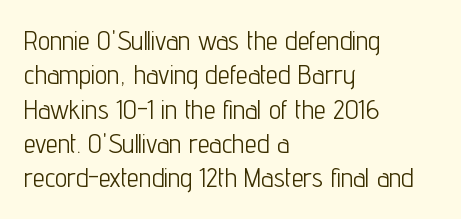
{"italic": "no", "bold": "no", "underline": "no", "align": "left", "line_spacing": "normal", "line_spacing_ratio": 1.27, "letter_spacing": "normal", "letter_spacing_em": 0.0, "glyph_px": 27}
